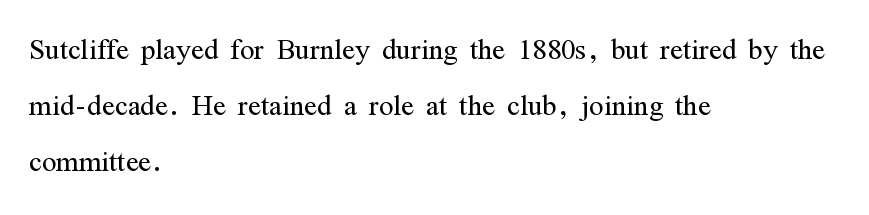
The image shows 38 px light, condensed serif type, upright; set left-aligned, normal line spacing (1.47x), normal letter spacing, not underlined; medium stroke contrast and a medium x-height.
